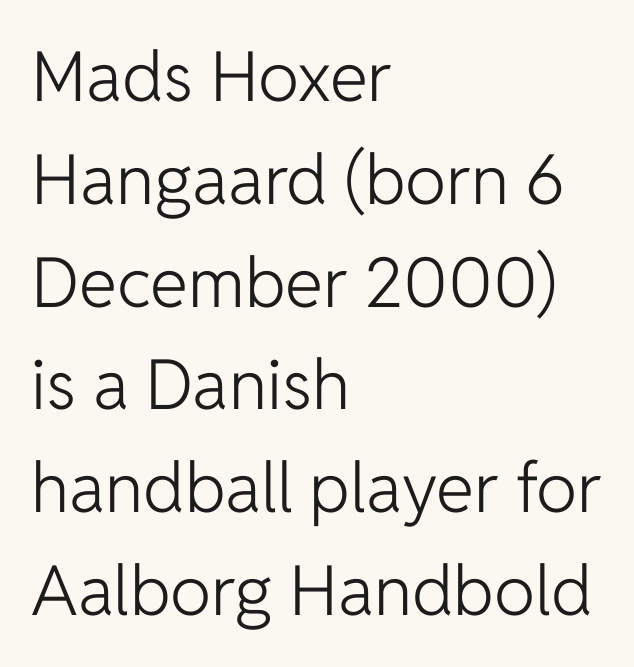
The image shows 69 px light sans-serif type, upright; set left-aligned, normal line spacing (1.49x), normal letter spacing, not underlined; low stroke contrast and a medium x-height.
